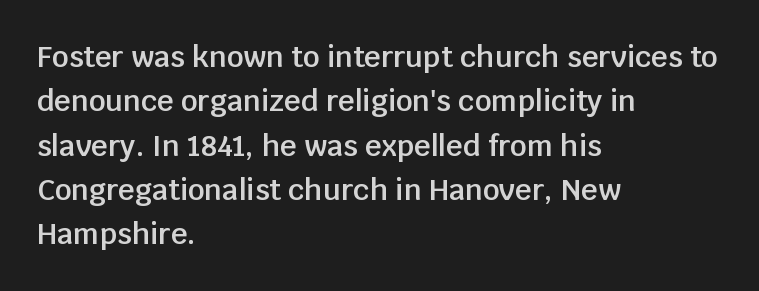
Character widths vary here, with narrow letters taking less room than wide ones. Check the space under the baseline: it is left empty. Caption: multi-line text, flush left, ragged right. Regular leading. Default kerning and tracking; the words read as compact shapes. Every letter is mildly thick-stroked: semibold rather than bold.
